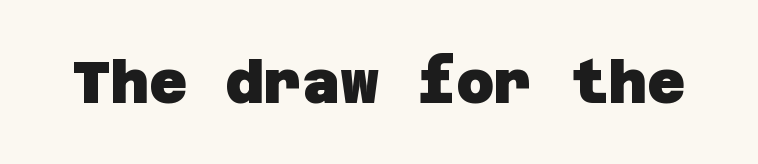
Nobody drew a line under any word here. Default kerning and tracking; the words read as compact shapes. The type family on display is of the sans-serif kind. Look at the stroke-to-counter ratio: heavy, a bold.
